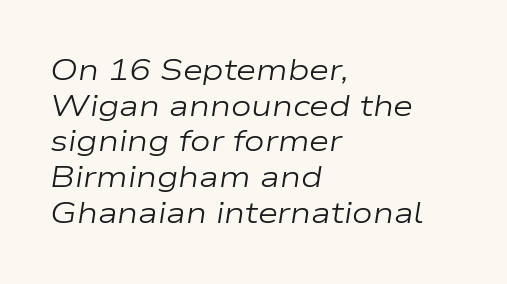
The image shows 29 px regular-weight, wide type, italic (leaning right); set left-aligned, line spacing 1.23x, normal letter spacing, not underlined; low stroke contrast and a medium x-height.
